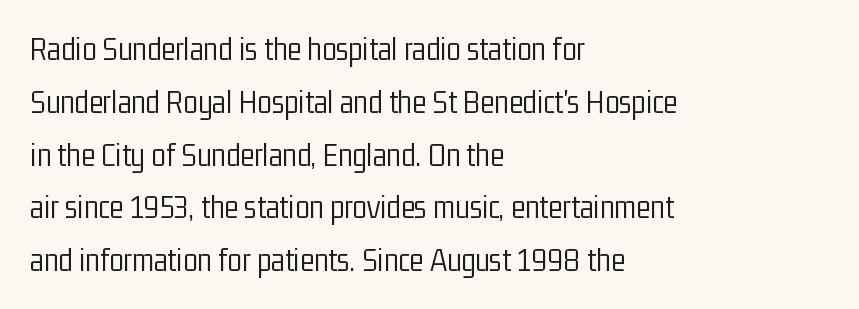
Character widths vary here, with narrow letters taking less room than wide ones. Vertical spacing — default. The glyphs in this specimen are sans serif. Between one letter and the next there's only the usual sliver of space.
